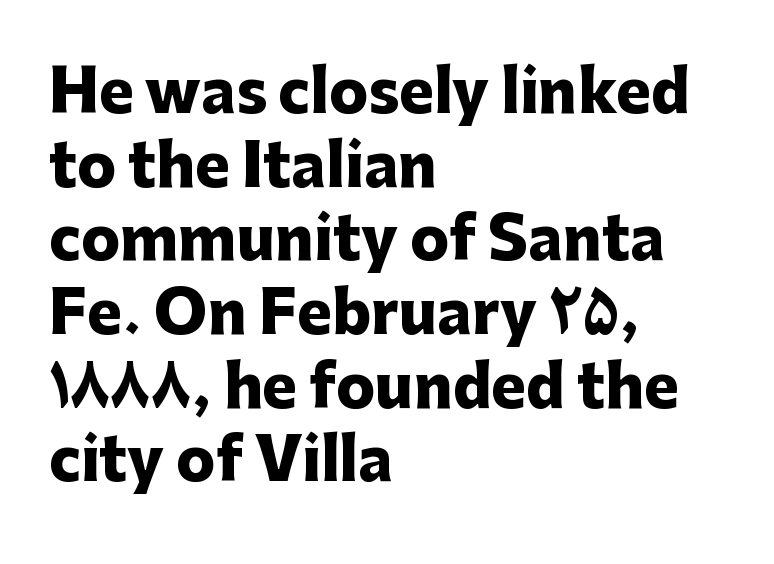
Q: Is the text bold? A: Yes.
Q: Is the text italic (slanted)? A: No, it is upright.
Q: Is the typeface a serif or a sans-serif typeface? A: Sans-serif.
Q: Is the text underlined? A: No.
Q: How is the paragraph aligned? A: Left-aligned.
Q: Is the spacing between letters normal or unusually wide? A: Normal.
Q: Is the spacing between lines tight, normal or loose? A: Normal.
Q: Width (condensed, normal, or wide)? A: Normal.
Q: Stroke contrast? A: Low.
Q: x-height? A: Medium.
Q: Monospaced? A: No.
